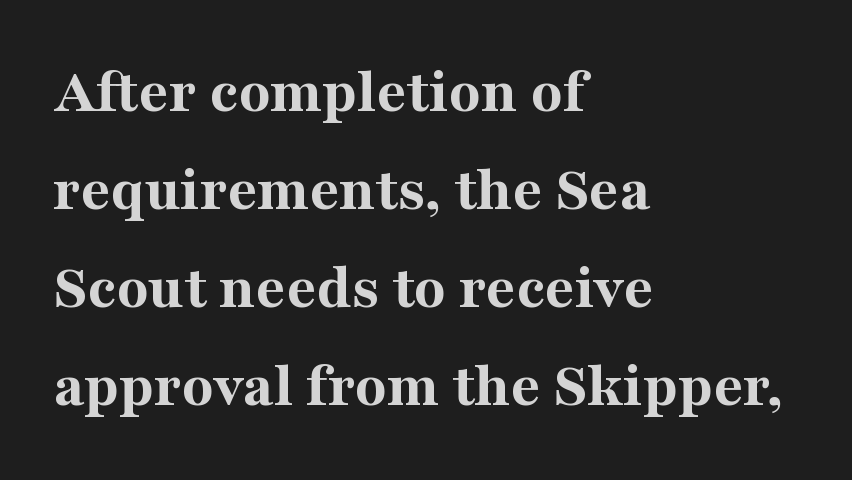
Q: Is the text bold? A: Yes.
Q: Is the text italic (slanted)? A: No, it is upright.
Q: Is the typeface a serif or a sans-serif typeface? A: Serif.
Q: Is the text underlined? A: No.
Q: How is the paragraph aligned? A: Left-aligned.
Q: Is the spacing between letters normal or unusually wide? A: Normal.
Q: Is the spacing between lines tight, normal or loose? A: Normal.
Q: Width (condensed, normal, or wide)? A: Normal.
Q: Stroke contrast? A: Medium.
Q: x-height? A: Medium.
Q: Monospaced? A: No.
